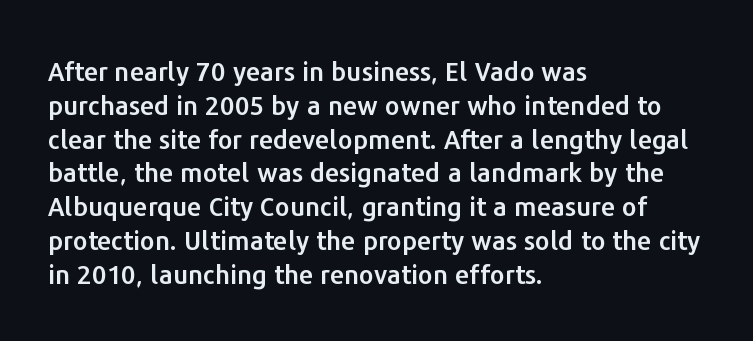
The image shows 26 px text type, upright; set left-aligned, normal line spacing (1.3x), normal letter spacing, not underlined.
